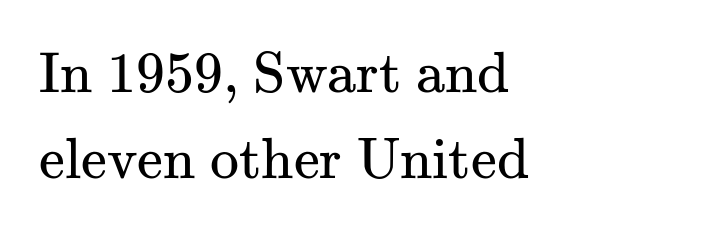
Q: Is the text bold? A: No.
Q: Is the text italic (slanted)? A: No, it is upright.
Q: Is the typeface a serif or a sans-serif typeface? A: Serif.
Q: Is the text underlined? A: No.
Q: How is the paragraph aligned? A: Left-aligned.
Q: Is the spacing between letters normal or unusually wide? A: Normal.
Q: Is the spacing between lines tight, normal or loose? A: Normal.
Q: Width (condensed, normal, or wide)? A: Normal.
Q: Stroke contrast? A: Medium.
Q: x-height? A: Small.
Q: Monospaced? A: No.
